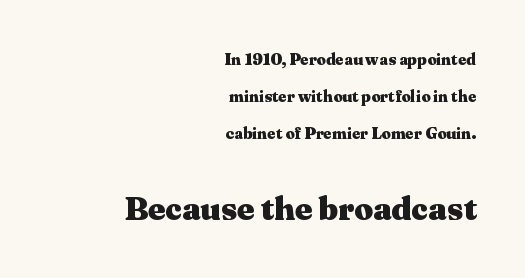
The typography opts for an upright posture over an oblique one. Layout note: lines flush right. This sample trades compactness for vertical openness between lines. In terms of letterform style, serifs are clearly present. Compared with an ordinary text face, these strokes are far heavier — a full bold.
